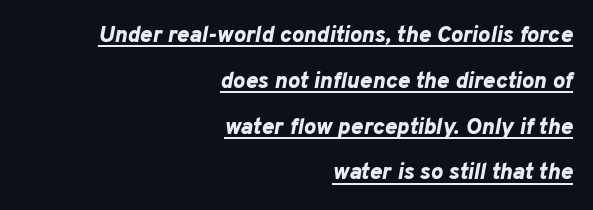
Q: Is the text bold? A: Yes.
Q: Is the text italic (slanted)? A: Yes, it leans right by about 10 degrees.
Q: Is the text underlined? A: Yes.
Q: How is the paragraph aligned? A: Right-aligned.
Q: Is the spacing between letters normal or unusually wide? A: Normal.
Q: Is the spacing between lines tight, normal or loose? A: Loose.
